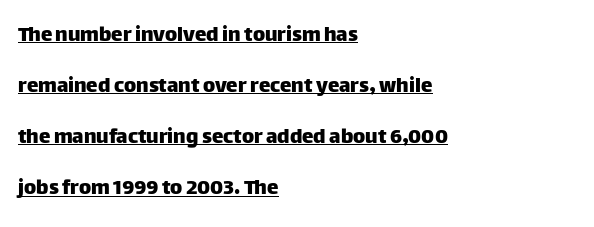
Q: Is the text italic (slanted)? A: No, it is upright.
Q: Is the text underlined? A: Yes.
Q: How is the paragraph aligned? A: Left-aligned.
Q: Is the spacing between letters normal or unusually wide? A: Normal.
Q: Is the spacing between lines tight, normal or loose? A: Loose.
